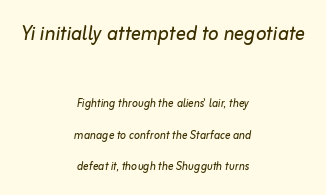
{"italic": "yes", "lean": "right", "slant_degrees": 10, "bold": "no", "underline": "no", "align": "center", "line_spacing": "loose", "line_spacing_ratio": 2.27, "letter_spacing": "normal", "letter_spacing_em": 0.0, "larger_block": "first", "size_ratio": 1.79, "glyph_px": 25}
